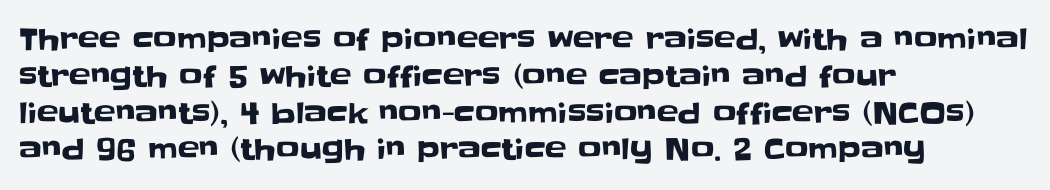
{"serif": "no", "italic": "no", "width": "normal", "stroke_contrast": "low", "x_height": "large", "monospaced": "no", "underline": "no", "align": "left", "line_spacing": "normal", "line_spacing_ratio": 1.27, "letter_spacing": "normal", "letter_spacing_em": 0.0, "glyph_px": 29}
